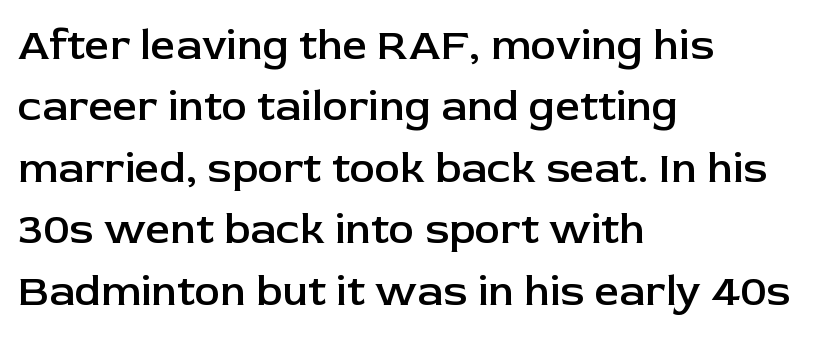
Unlike italic type, these characters show no tilt at all. Summary of vertical rhythm: regular, with standard interline spacing. Layout note: lines flush left. Honestly, the letter spacing is just normal — you wouldn't notice it. Decoration check: the copy has no underline.
